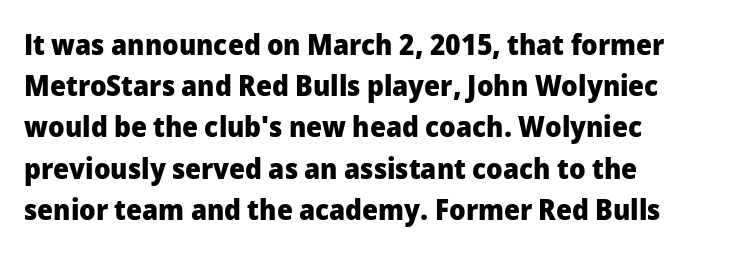
Spacing verdict: proportional, widths tailored to each character. There is no visible air inserted between adjacent glyphs. The passage shown stacks its lines at a standard gap. Font category for this specimen: sans-serif. The gap between lines stays unmarked.
